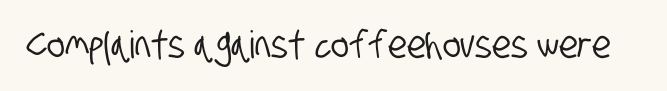
The image shows 38 px condensed sans-serif type; set normal letter spacing, not underlined; low stroke contrast and a large x-height.
